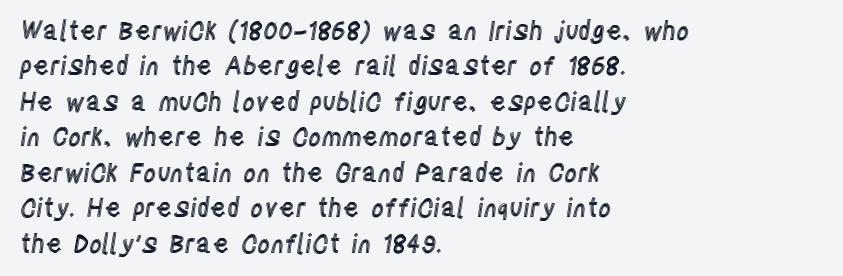
The line texture is even and compact thanks to regular tracking. Glance below the letters and you will spot only blank space. Each line starts at the same left margin while the right side varies. Reading down the column, the eye jumps a familiar distance to each next line.
